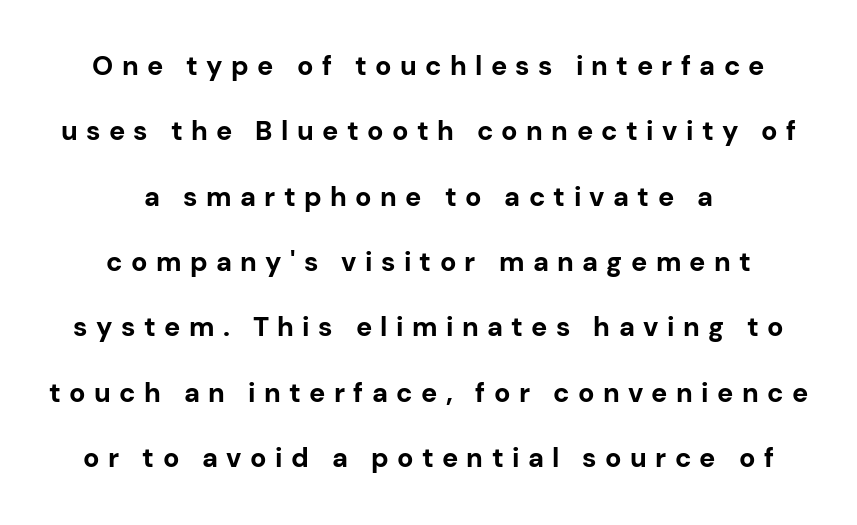
{"italic": "no", "bold": "yes", "underline": "no", "align": "center", "line_spacing": "loose", "line_spacing_ratio": 2.42, "letter_spacing": "wide", "letter_spacing_em": 0.31, "glyph_px": 27}
